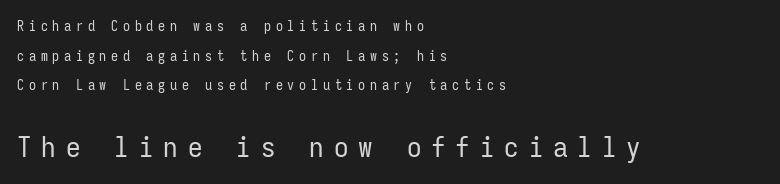
Q: Is the text bold? A: No.
Q: Is the text italic (slanted)? A: No, it is upright.
Q: Is the typeface a serif or a sans-serif typeface? A: Sans-serif.
Q: Is the text underlined? A: No.
Q: How is the paragraph aligned? A: Left-aligned.
Q: Is the spacing between letters normal or unusually wide? A: Unusually wide.
Q: Is the spacing between lines tight, normal or loose? A: Loose.
Q: Which block of text is set in a larger size, the first (top) or the second (bottom)? A: The second (bottom) one.
Q: Width (condensed, normal, or wide)? A: Condensed.
Q: Stroke contrast? A: Low.
Q: x-height? A: Medium.
Q: Monospaced? A: Yes.
